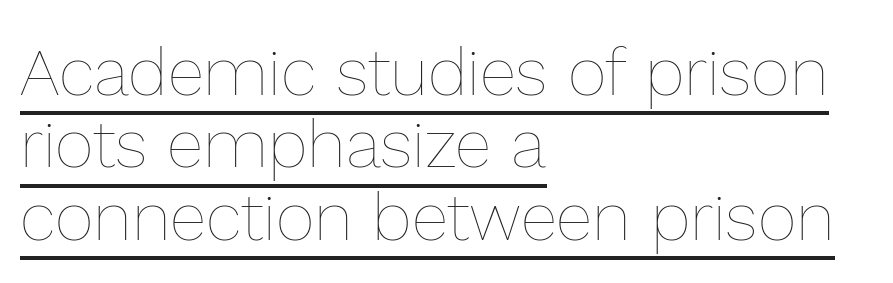
Q: Is the text bold? A: No.
Q: Is the text italic (slanted)? A: No, it is upright.
Q: Is the text underlined? A: Yes.
Q: How is the paragraph aligned? A: Left-aligned.
Q: Is the spacing between letters normal or unusually wide? A: Normal.
Q: Is the spacing between lines tight, normal or loose? A: Tight.
Q: Width (condensed, normal, or wide)? A: Normal.
Q: x-height? A: Medium.
Q: Monospaced? A: No.
